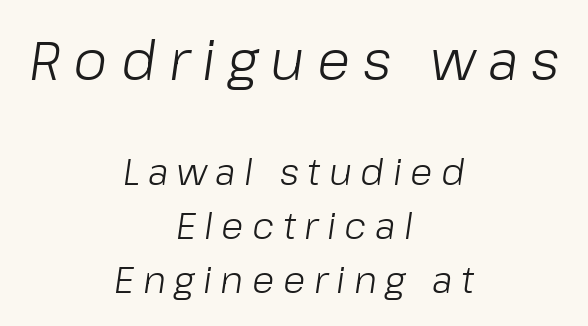
The axis of the letterforms is tilted away from vertical. Is the lower block the larger one? No — the upper block carries the bigger type. If you folded the block vertically in half, each line would mirror itself in length. A clean baseline with only descenders dipping below it. Varying glyph widths throughout — classic text-font behaviour. Here the glyphs are tracked loosely, breaking word shapes into spaced letters.
